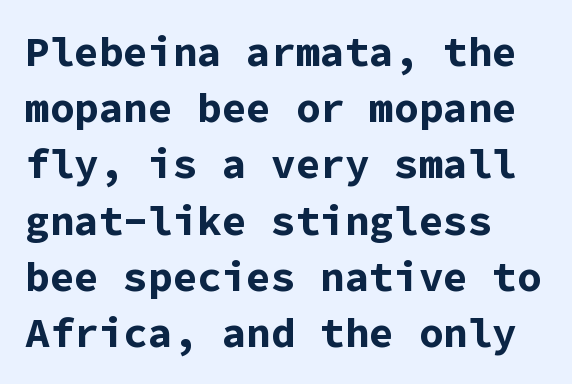
{"serif": "no", "italic": "no", "bold": "yes", "weight": "bold", "width": "normal", "stroke_contrast": "low", "x_height": "medium", "monospaced": "yes", "underline": "no", "align": "left", "line_spacing": "normal", "line_spacing_ratio": 1.37, "letter_spacing": "normal", "letter_spacing_em": 0.0, "glyph_px": 41}
